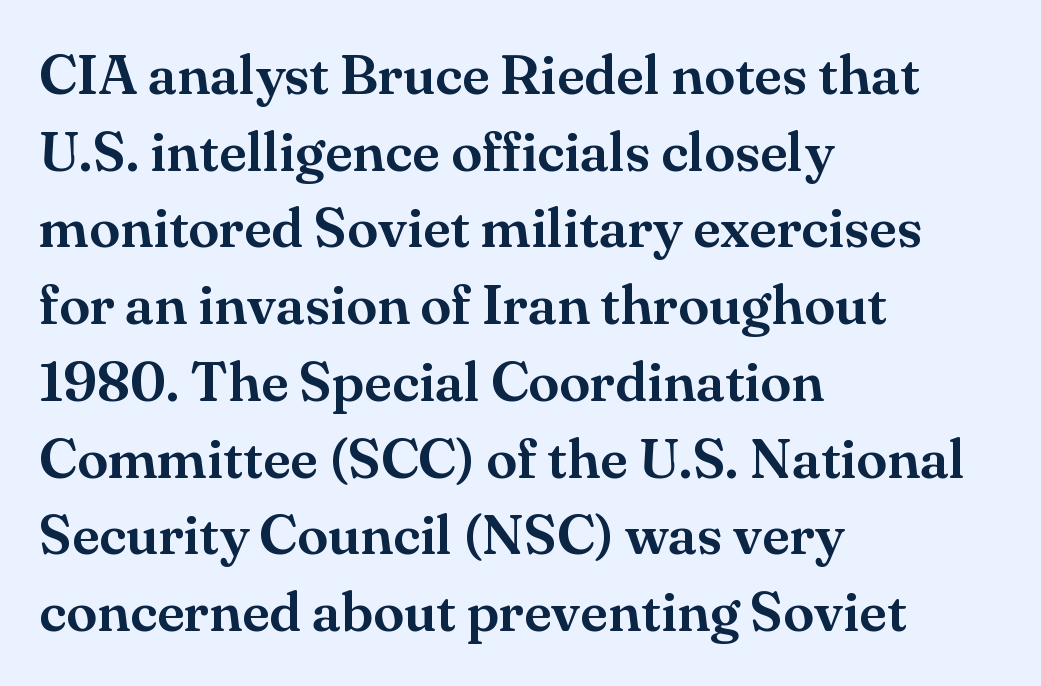
The image shows 56 px serif type, upright; set left-aligned, normal line spacing (1.37x), normal letter spacing, not underlined; medium stroke contrast and a small x-height.
